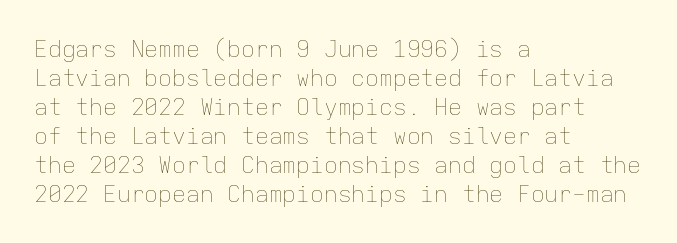
A typesetter would call this zero additional tracking. If you drew a line through each stem, it would be perfectly vertical. This block has exactly the height ordinary leading produces. Teacher's note: observe the even left margin — that is flush-left alignment. The area under the type is left untouched. This is not heavy type; no bold has been used.
